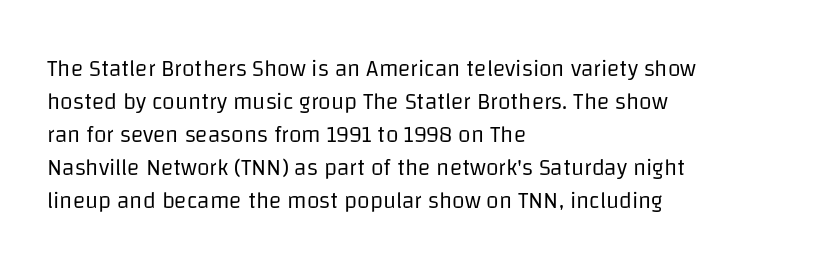
{"italic": "no", "bold": "no", "underline": "no", "align": "left", "line_spacing": "normal", "line_spacing_ratio": 1.44, "letter_spacing": "normal", "letter_spacing_em": 0.0, "glyph_px": 23}
